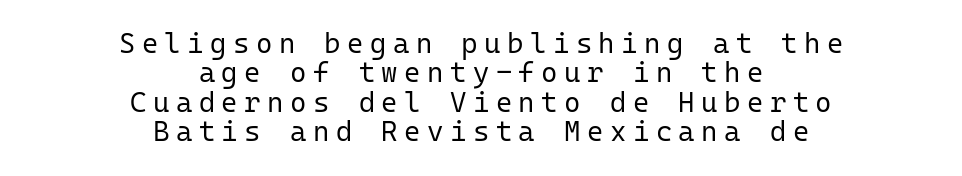
What's the leading like? Squeezed, with rows nearly overlapping. Italic: no, the glyphs are upright roman. The typesetting does not lean heavy: it is not bold. This sample uses expanded letter spacing, leaving extra air between glyphs.
